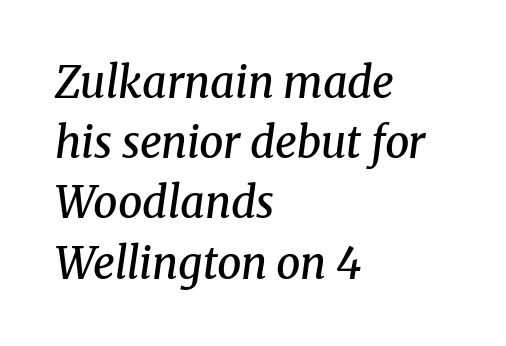
Looks like regular typesetting: each glyph gets only the width it needs. Looking at the ascenders, they clearly lean. The lines in this sample share a left origin and differ only in where they stop. Caption: standard tracking, unaltered. Regarding serifs, this sample has them. Regular leading.
